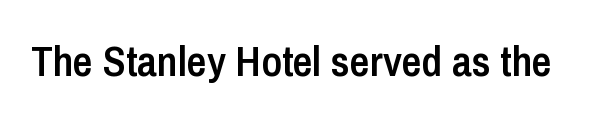
{"serif": "no", "italic": "no", "bold": "semi", "weight": "semibold", "width": "condensed", "stroke_contrast": "low", "x_height": "medium", "monospaced": "no", "underline": "no", "letter_spacing": "normal", "letter_spacing_em": 0.0, "glyph_px": 43}
